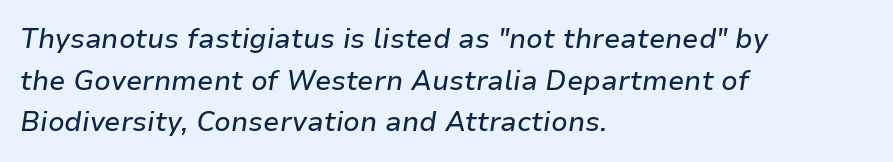
{"italic": "yes", "lean": "right", "slant_degrees": 9, "underline": "no", "align": "left", "line_spacing": "normal", "line_spacing_ratio": 1.54, "letter_spacing": "normal", "letter_spacing_em": 0.0, "glyph_px": 27}
